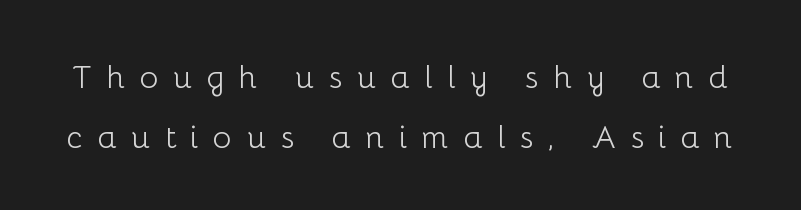
The image shows 32 px light sans-serif type, upright; set line spacing 1.87x, unusually wide letter spacing (+0.44 em), not underlined; low stroke contrast and a medium x-height.
